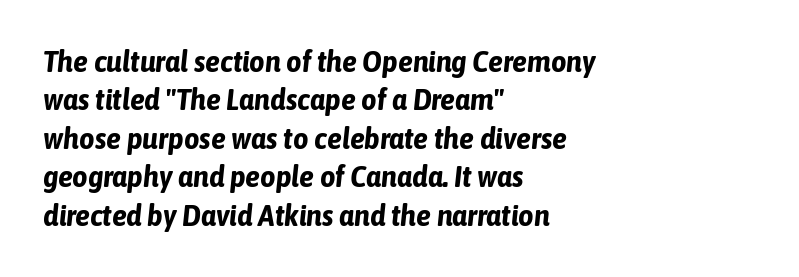
The image shows 30 px bold, condensed type, italic (leaning right); set left-aligned, normal line spacing (1.28x), normal letter spacing, not underlined; low stroke contrast and a medium x-height.
